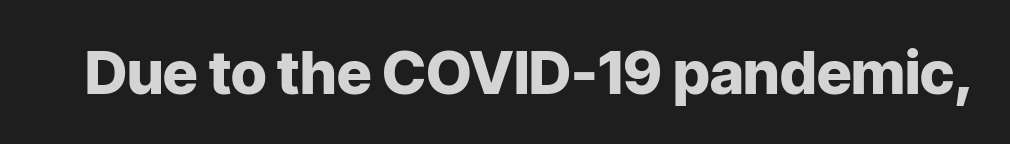
Words float on clear page, feet unadorned. Notice how the stems are strictly vertical — no italics here. A typesetter would call this proportional, since set widths differ per character. Short note: letters normally spaced.
